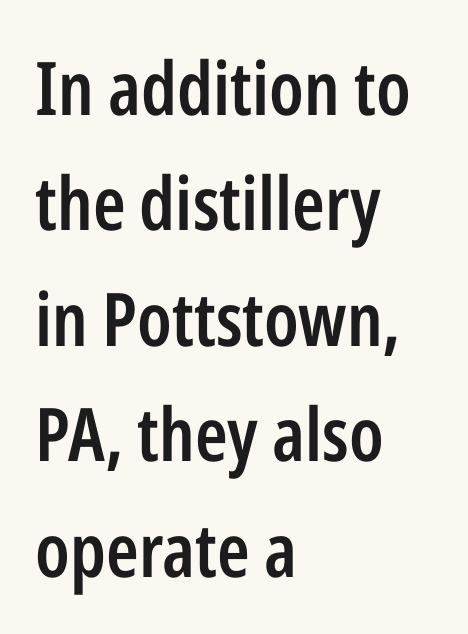
Q: Is the text bold? A: Semi-bold.
Q: Is the text italic (slanted)? A: No, it is upright.
Q: Is the typeface a serif or a sans-serif typeface? A: Sans-serif.
Q: Is the text underlined? A: No.
Q: How is the paragraph aligned? A: Left-aligned.
Q: Is the spacing between letters normal or unusually wide? A: Normal.
Q: Is the spacing between lines tight, normal or loose? A: Normal.
Q: Width (condensed, normal, or wide)? A: Condensed.
Q: Stroke contrast? A: Low.
Q: x-height? A: Medium.
Q: Monospaced? A: No.
